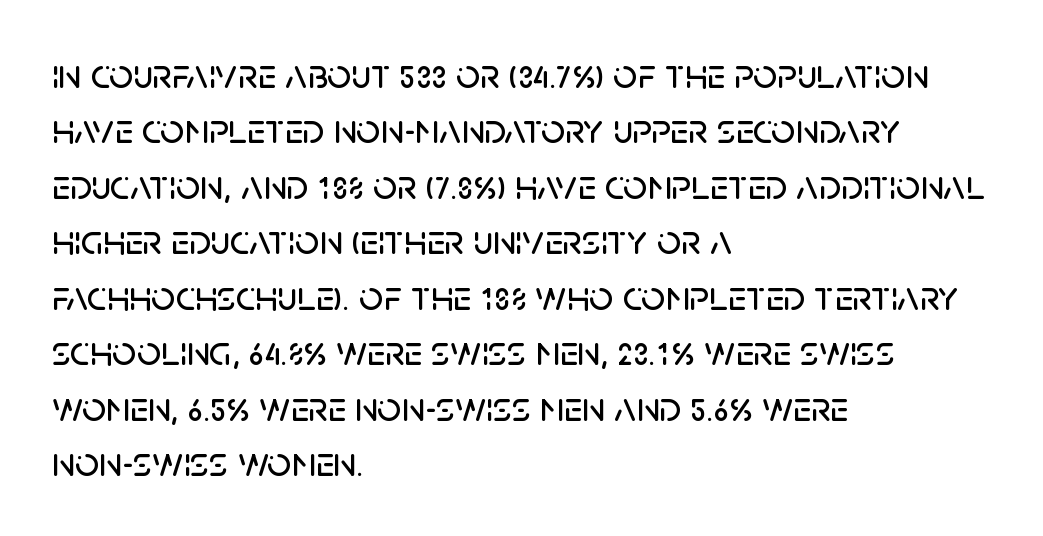
Character widths vary here, with narrow letters taking less room than wide ones. Teacher's note: observe the even left margin — that is flush-left alignment. You can tell it's not italic because the verticals are truly vertical. The passage shown is typeset with a sans-serif family. Anything drawn beneath the words? Only blank space. Glyph-to-glyph distance matches everyday printed text.
